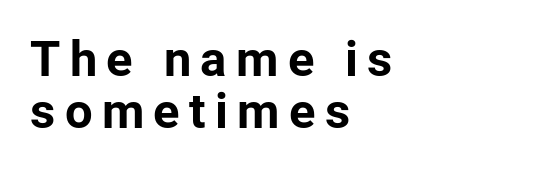
{"serif": "no", "italic": "no", "bold": "yes", "weight": "bold", "width": "normal", "stroke_contrast": "low", "x_height": "medium", "monospaced": "no", "underline": "no", "align": "left", "line_spacing": "tight", "line_spacing_ratio": 1.07, "glyph_px": 49}
